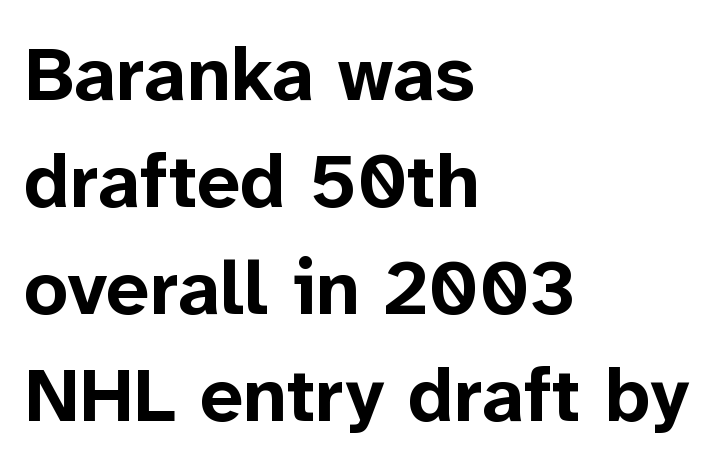
The axis of the letterforms is exactly vertical. Horizontally, the lines are justified to the leading edge only. The strokes are fattened all the way to bold. The passage shown has conventional tracking throughout.
